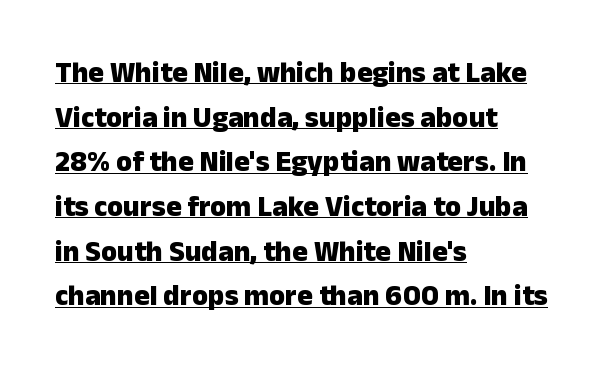
The image shows 29 px heavy sans-serif type, upright; set left-aligned, normal line spacing (1.54x), normal letter spacing, underlined; low stroke contrast and a medium x-height.
